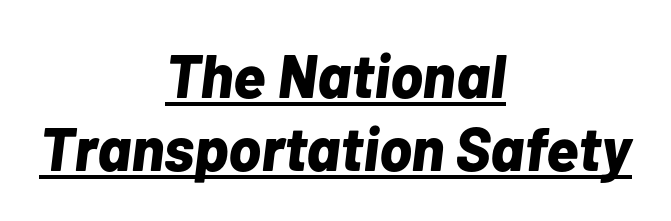
The image shows 61 px bold type, italic (leaning right); set centered, line spacing 1.19x, normal letter spacing, underlined; low stroke contrast and a medium x-height.
